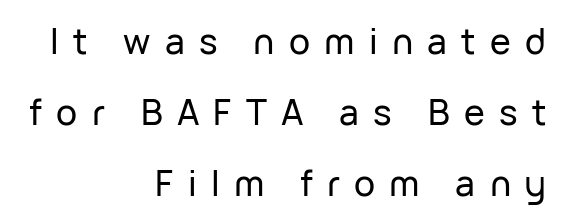
The image shows 35 px sans-serif type, upright; set right-aligned, loose line spacing (2.03x), unusually wide letter spacing (+0.41 em), not underlined; low stroke contrast and a medium x-height.
